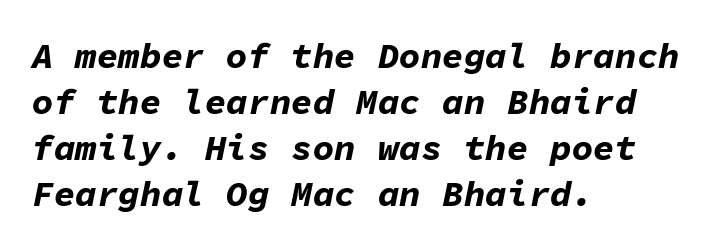
Q: Is the text bold? A: Yes.
Q: Is the text italic (slanted)? A: Yes, it leans right by about 11 degrees.
Q: Is the text underlined? A: No.
Q: How is the paragraph aligned? A: Left-aligned.
Q: Is the spacing between letters normal or unusually wide? A: Normal.
Q: Is the spacing between lines tight, normal or loose? A: Normal.
Q: Width (condensed, normal, or wide)? A: Normal.
Q: Stroke contrast? A: Low.
Q: x-height? A: Medium.
Q: Monospaced? A: Yes.
